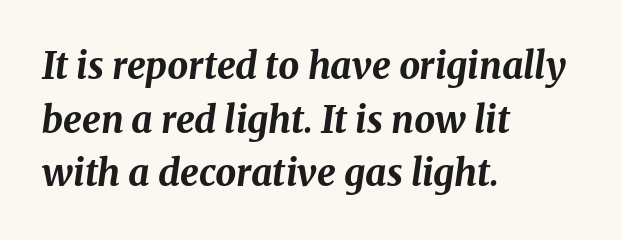
{"italic": "yes", "lean": "right", "slant_degrees": 8, "bold": "yes", "weight": "bold", "width": "normal", "stroke_contrast": "medium", "x_height": "medium", "monospaced": "no", "underline": "no", "align": "left", "line_spacing": "normal", "line_spacing_ratio": 1.45, "letter_spacing": "normal", "letter_spacing_em": 0.0, "glyph_px": 37}
